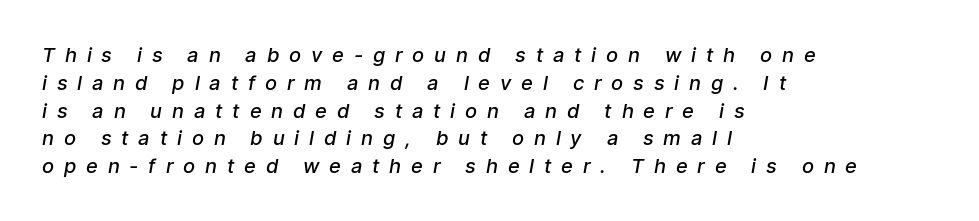
{"bold": "semi", "underline": "no", "align": "left", "line_spacing": "normal", "line_spacing_ratio": 1.39, "letter_spacing": "wide", "letter_spacing_em": 0.49, "glyph_px": 20}
